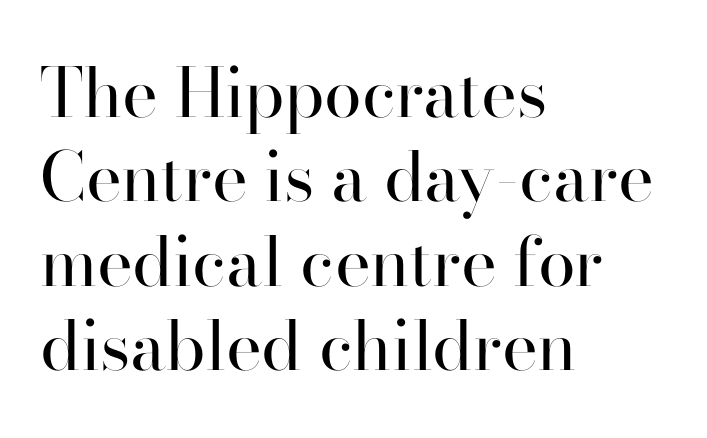
The image shows 68 px regular-weight serif type, upright; set left-aligned, line spacing 1.24x, normal letter spacing, not underlined; high stroke contrast and a small x-height.
